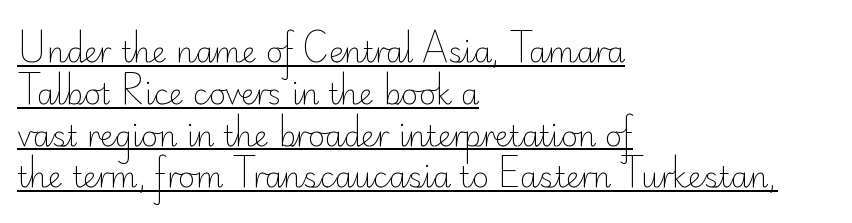
{"serif": "no", "italic": "no", "bold": "no", "weight": "light", "width": "normal", "stroke_contrast": "low", "x_height": "small", "monospaced": "no", "underline": "yes", "align": "left", "line_spacing": "normal", "line_spacing_ratio": 1.44, "letter_spacing": "normal", "letter_spacing_em": 0.0, "glyph_px": 29}
